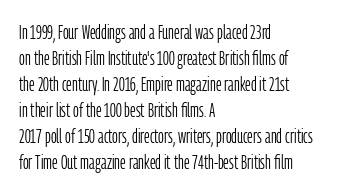
{"italic": "no", "bold": "no", "underline": "no", "align": "left", "line_spacing": "normal", "line_spacing_ratio": 1.3, "letter_spacing": "normal", "letter_spacing_em": 0.0, "glyph_px": 20}
